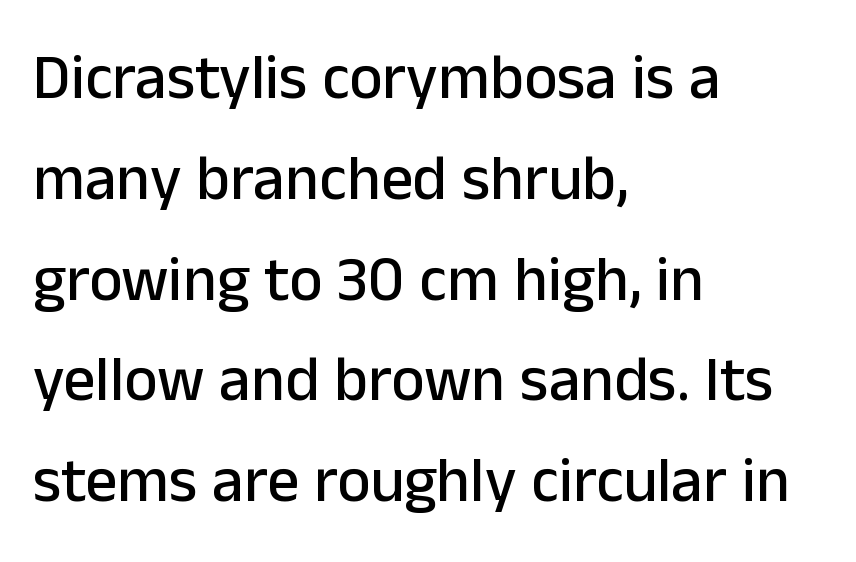
The image shows 63 px sans-serif type, upright; set left-aligned, normal line spacing (1.6x), normal letter spacing, not underlined; low stroke contrast and a medium x-height.
